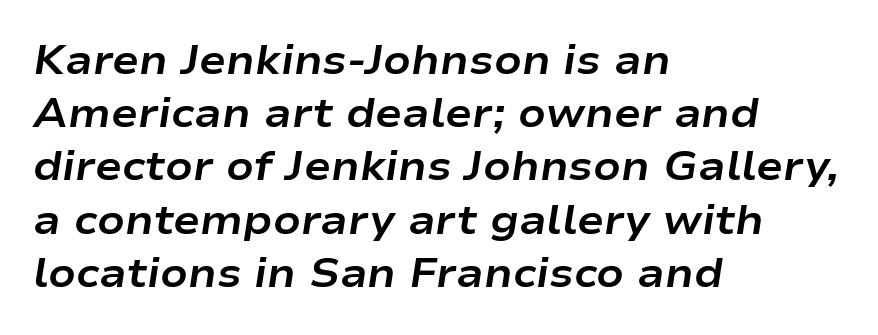
{"italic": "yes", "lean": "right", "slant_degrees": 9, "bold": "yes", "weight": "bold", "width": "wide", "stroke_contrast": "low", "x_height": "medium", "monospaced": "no", "underline": "no", "align": "left", "line_spacing": "normal", "line_spacing_ratio": 1.33, "letter_spacing": "normal", "letter_spacing_em": 0.0, "glyph_px": 40}
